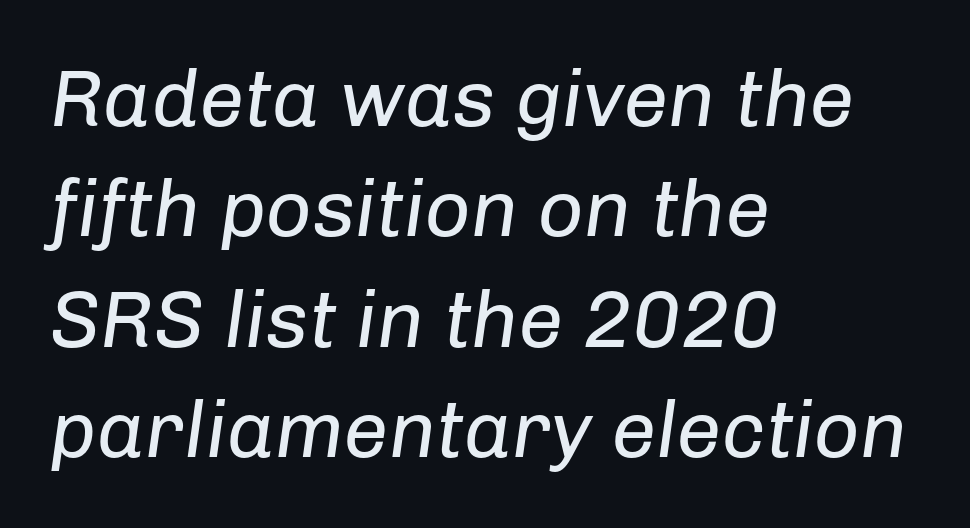
{"italic": "yes", "lean": "right", "slant_degrees": 8, "bold": "no", "weight": "regular", "width": "normal", "stroke_contrast": "low", "x_height": "medium", "monospaced": "no", "underline": "no", "align": "left", "line_spacing": "normal", "line_spacing_ratio": 1.38, "letter_spacing": "normal", "letter_spacing_em": 0.0, "glyph_px": 80}
